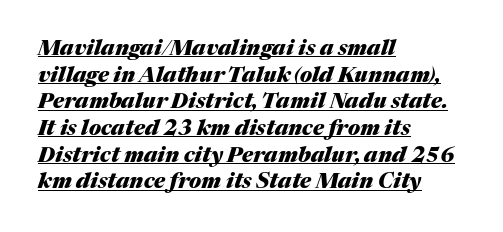
This rendering leaves character spacing at its baseline value. The sample's only ornament is a line tracing under the words. One-word summary of the alignment: left. If you measured baseline to baseline, you'd find a middling distance. Heavy-handed strokes throughout: this text is bold.
